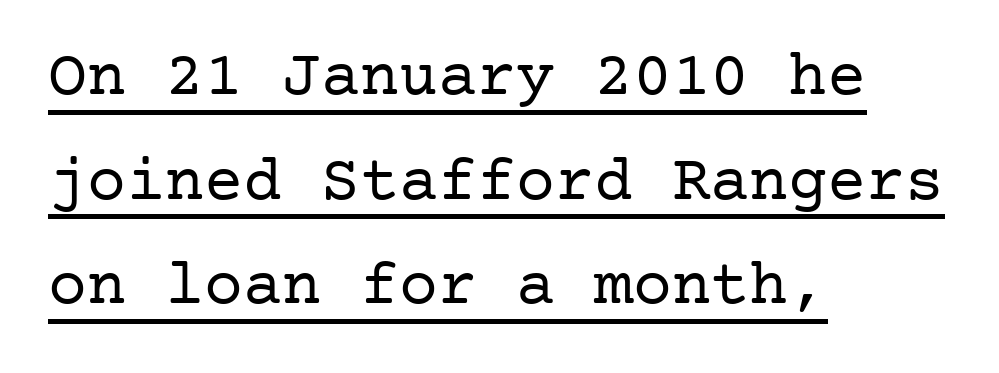
Q: Is the text bold? A: No.
Q: Is the text italic (slanted)? A: No, it is upright.
Q: Is the typeface a serif or a sans-serif typeface? A: Serif.
Q: Is the text underlined? A: Yes.
Q: How is the paragraph aligned? A: Left-aligned.
Q: Is the spacing between letters normal or unusually wide? A: Normal.
Q: Is the spacing between lines tight, normal or loose? A: Normal.
Q: Width (condensed, normal, or wide)? A: Normal.
Q: Stroke contrast? A: Low.
Q: x-height? A: Medium.
